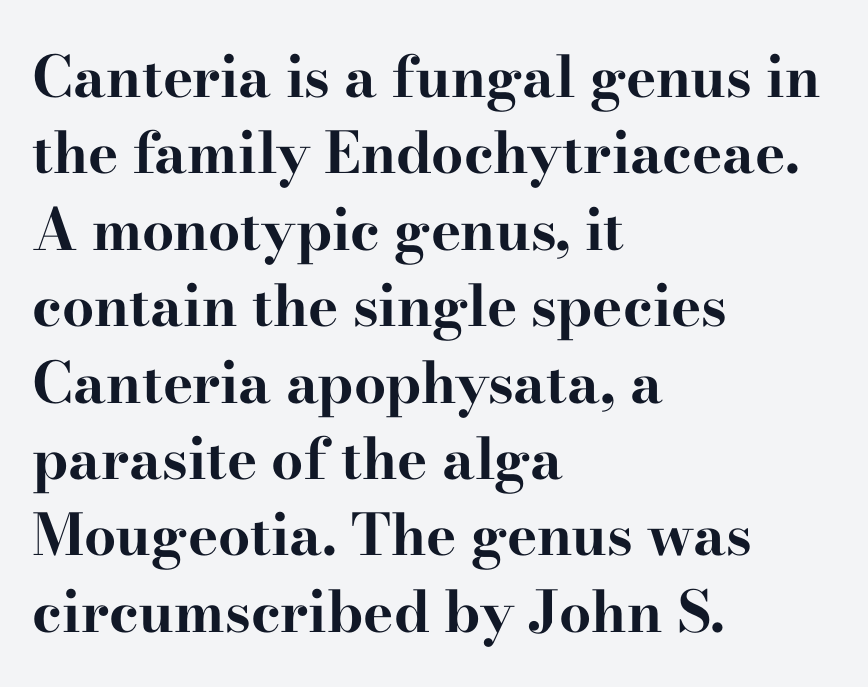
Q: Is the text bold? A: Yes.
Q: Is the text italic (slanted)? A: No, it is upright.
Q: Is the typeface a serif or a sans-serif typeface? A: Serif.
Q: Is the text underlined? A: No.
Q: How is the paragraph aligned? A: Left-aligned.
Q: Is the spacing between letters normal or unusually wide? A: Normal.
Q: Is the spacing between lines tight, normal or loose? A: Normal.
Q: Width (condensed, normal, or wide)? A: Wide.
Q: Stroke contrast? A: High.
Q: x-height? A: Small.
Q: Monospaced? A: No.
